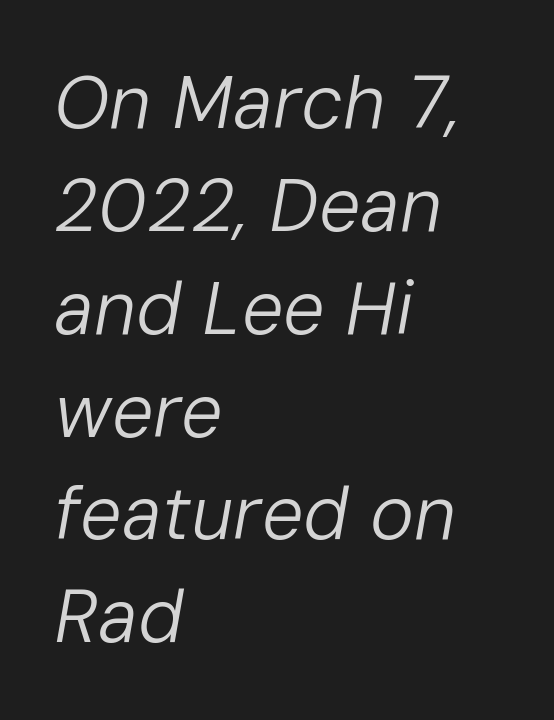
Look at the tracking — it's just the regular setting, nothing added. Do the characters align in a grid? No, the font is proportional. Leading matches the norm, producing a regular column. Stroke thickness stays within the range of a standard reading face or lighter.
